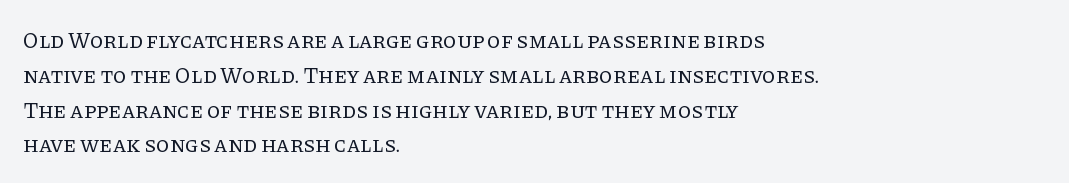
All the whitespace from short lines collects on the right. No extra tracking has been applied to these lines. Characters remain perfectly vertical along every line. The space beneath each line is pristine and unruled. Vertical stems look standard width or narrower in stroke.
